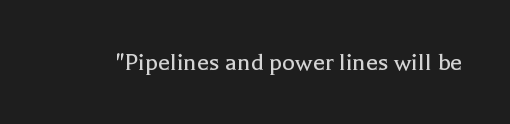
Has an underline been added? It has not. The type is set solid horizontally, with unmodified tracking. The characters are drawn with everyday or finer stroke widths. Every character sits straight up, as roman type does.
